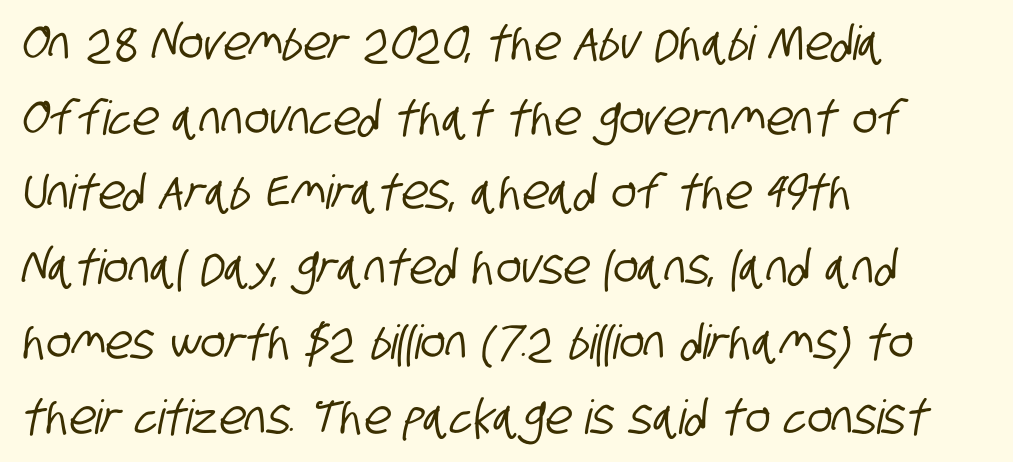
{"serif": "no", "width": "condensed", "stroke_contrast": "low", "x_height": "large", "monospaced": "no", "underline": "no", "align": "left", "line_spacing": "normal", "line_spacing_ratio": 1.59, "letter_spacing": "normal", "letter_spacing_em": 0.0, "glyph_px": 47}
